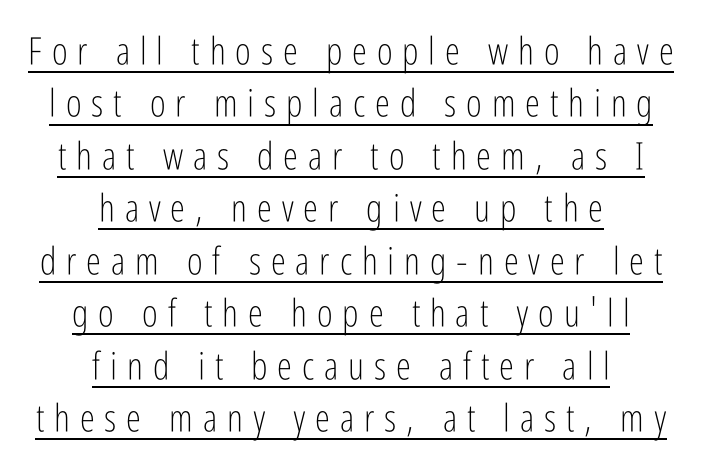
Q: Is the text bold? A: No.
Q: Is the text italic (slanted)? A: No, it is upright.
Q: Is the typeface a serif or a sans-serif typeface? A: Sans-serif.
Q: Is the text underlined? A: Yes.
Q: How is the paragraph aligned? A: Centered.
Q: Is the spacing between letters normal or unusually wide? A: Unusually wide.
Q: Is the spacing between lines tight, normal or loose? A: Normal.
Q: Width (condensed, normal, or wide)? A: Condensed.
Q: Stroke contrast? A: Low.
Q: x-height? A: Medium.
Q: Monospaced? A: No.
